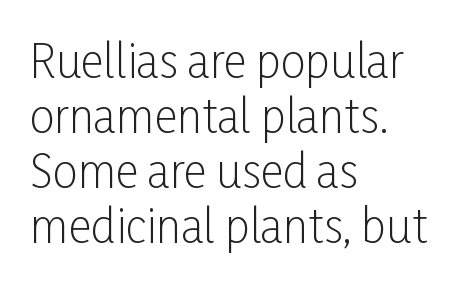
The passage is arranged the way most books set body copy — flush left. The lettering stays uniformly vertical, giving the passage a roman look. Each word holds together tightly as a unit, with standard inter-letter gaps. What kind of face is this? One without serifs — a sans. The typeface has the unassuming heft of standard copy or less. A bare baseline throughout the passage.
